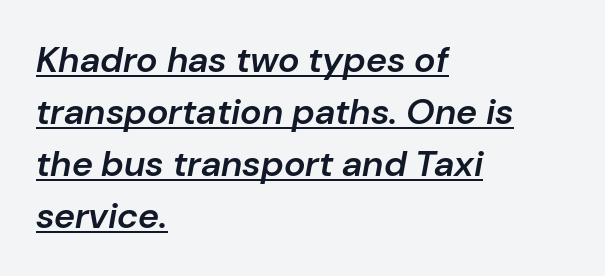
Q: Is the text bold? A: Semi-bold.
Q: Is the text italic (slanted)? A: Yes, it leans right by about 10 degrees.
Q: Is the text underlined? A: Yes.
Q: How is the paragraph aligned? A: Left-aligned.
Q: Is the spacing between letters normal or unusually wide? A: Normal.
Q: Is the spacing between lines tight, normal or loose? A: Normal.
Q: Width (condensed, normal, or wide)? A: Normal.
Q: Stroke contrast? A: Low.
Q: x-height? A: Medium.
Q: Monospaced? A: No.
